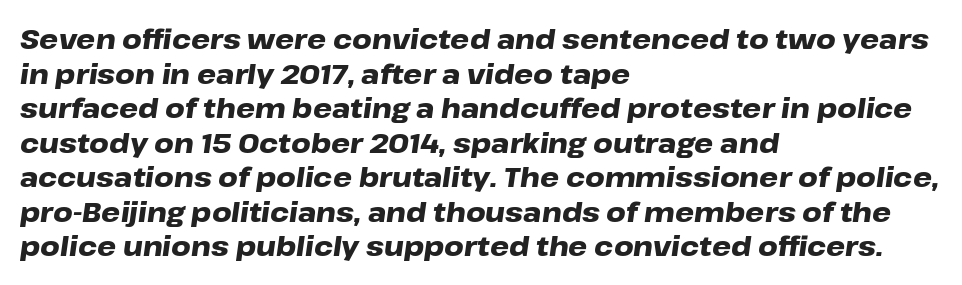
{"italic": "yes", "lean": "right", "slant_degrees": 8, "bold": "yes", "underline": "no", "align": "left", "line_spacing": "normal", "line_spacing_ratio": 1.28, "letter_spacing": "normal", "letter_spacing_em": 0.0, "glyph_px": 27}
